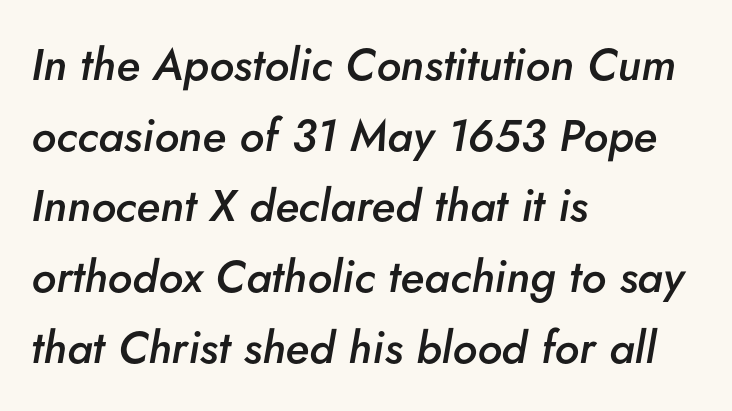
{"italic": "yes", "lean": "right", "slant_degrees": 5, "bold": "semi", "weight": "semibold", "width": "normal", "stroke_contrast": "low", "x_height": "small", "monospaced": "no", "underline": "no", "align": "left", "line_spacing": "normal", "line_spacing_ratio": 1.57, "letter_spacing": "normal", "letter_spacing_em": 0.0, "glyph_px": 45}
